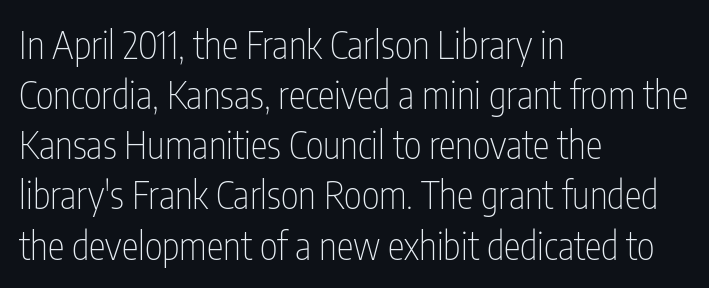
The image shows 38 px thin, condensed sans-serif type, upright; set left-aligned, normal line spacing (1.32x), normal letter spacing, not underlined; low stroke contrast and a medium x-height.
